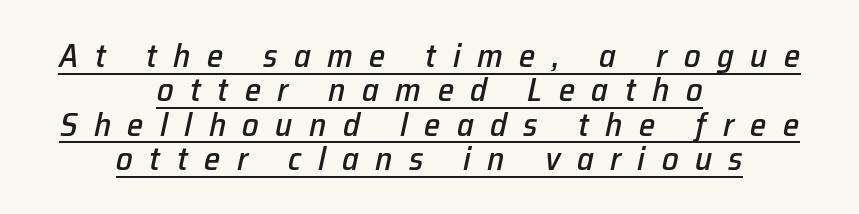
{"italic": "yes", "lean": "right", "slant_degrees": 12, "width": "normal", "stroke_contrast": "low", "x_height": "medium", "monospaced": "no", "underline": "yes", "align": "center", "line_spacing": "tight", "line_spacing_ratio": 1.04, "letter_spacing": "wide", "letter_spacing_em": 0.5, "glyph_px": 33}
